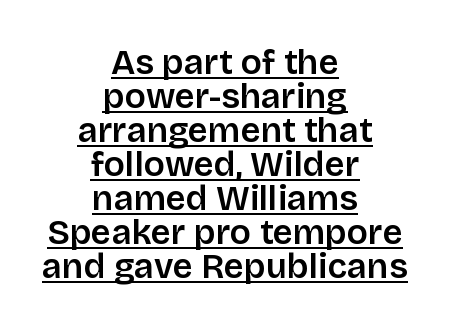
The image shows 35 px sans-serif type, upright; set centered, tight line spacing (0.97x), normal letter spacing, underlined; low stroke contrast and a large x-height.
